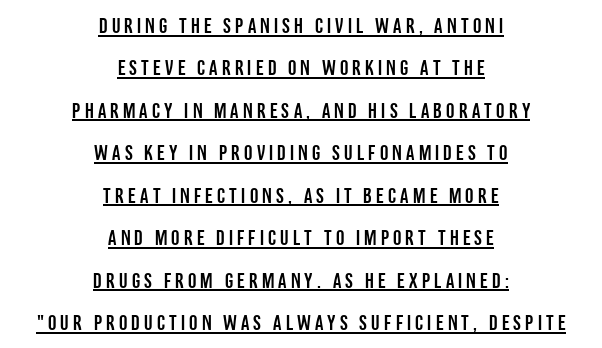
This is the regular roman posture of the typeface. What stands out about the letter spacing? Its width — letters are far apart. Widely set lines give the paragraph a tall, airy silhouette. The paragraph has two soft edges and a firm central axis. Underline: present.
